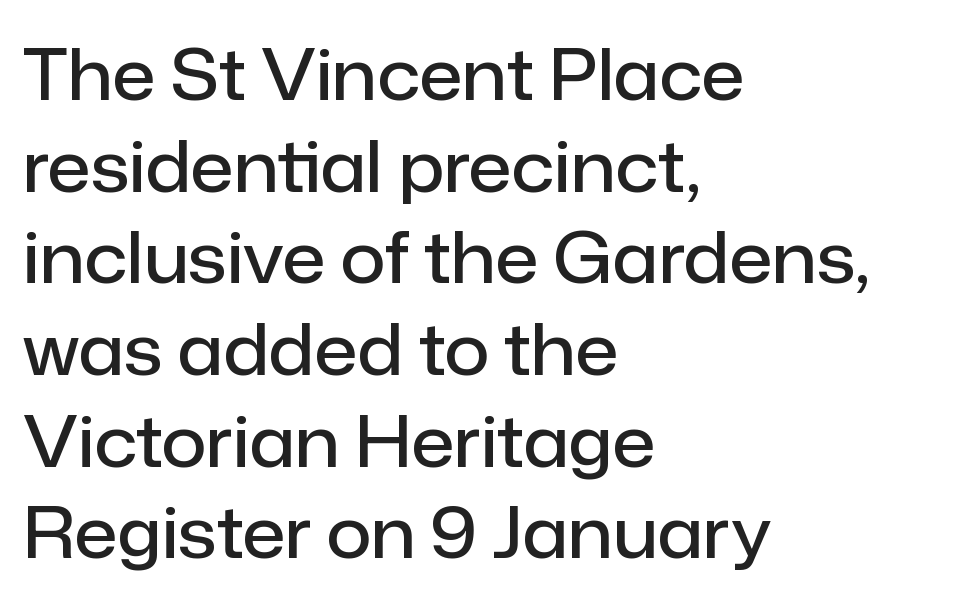
Q: Is the text bold? A: Semi-bold.
Q: Is the text italic (slanted)? A: No, it is upright.
Q: Is the typeface a serif or a sans-serif typeface? A: Sans-serif.
Q: Is the text underlined? A: No.
Q: How is the paragraph aligned? A: Left-aligned.
Q: Is the spacing between letters normal or unusually wide? A: Normal.
Q: Is the spacing between lines tight, normal or loose? A: Normal.
Q: Width (condensed, normal, or wide)? A: Normal.
Q: Stroke contrast? A: Low.
Q: x-height? A: Medium.
Q: Monospaced? A: No.
